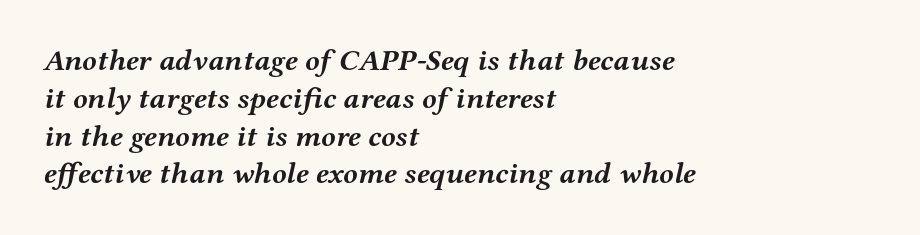
Q: Is the text bold? A: Yes.
Q: Is the text italic (slanted)? A: Yes, it leans right by about 12 degrees.
Q: Is the typeface a serif or a sans-serif typeface? A: Serif.
Q: Is the text underlined? A: No.
Q: How is the paragraph aligned? A: Left-aligned.
Q: Is the spacing between letters normal or unusually wide? A: Normal.
Q: Is the spacing between lines tight, normal or loose? A: Normal.
Q: Width (condensed, normal, or wide)? A: Wide.
Q: Stroke contrast? A: Medium.
Q: x-height? A: Medium.
Q: Monospaced? A: No.
